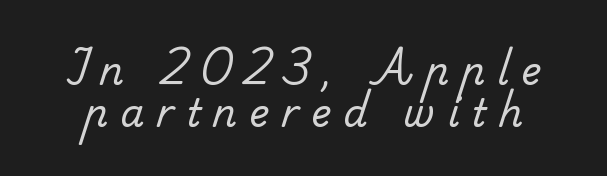
Q: Is the text bold? A: No.
Q: Is the typeface a serif or a sans-serif typeface? A: Serif.
Q: Is the text underlined? A: No.
Q: Is the spacing between letters normal or unusually wide? A: Unusually wide.
Q: Is the spacing between lines tight, normal or loose? A: Tight.
Q: Width (condensed, normal, or wide)? A: Normal.
Q: Stroke contrast? A: Low.
Q: x-height? A: Small.
Q: Monospaced? A: No.
